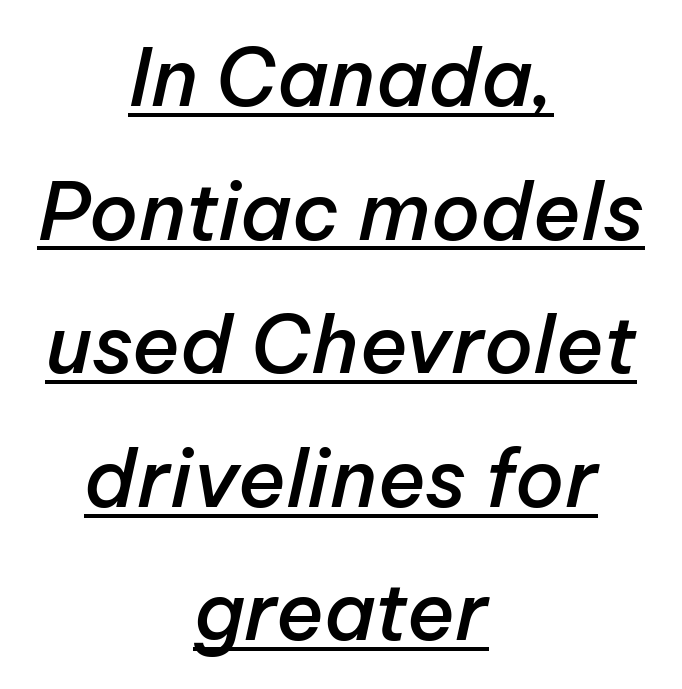
Q: Is the text bold? A: Semi-bold.
Q: Is the text italic (slanted)? A: Yes, it leans right by about 12 degrees.
Q: Is the text underlined? A: Yes.
Q: How is the paragraph aligned? A: Centered.
Q: Is the spacing between letters normal or unusually wide? A: Normal.
Q: Is the spacing between lines tight, normal or loose? A: Normal.
Q: Width (condensed, normal, or wide)? A: Normal.
Q: Stroke contrast? A: Low.
Q: x-height? A: Medium.
Q: Monospaced? A: No.
